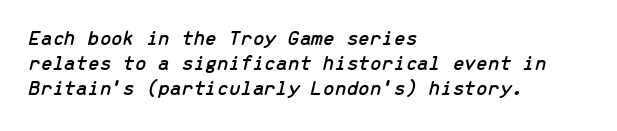
The image shows 21 px text type, italic (leaning right); set left-aligned, line spacing 1.2x, normal letter spacing, not underlined.
